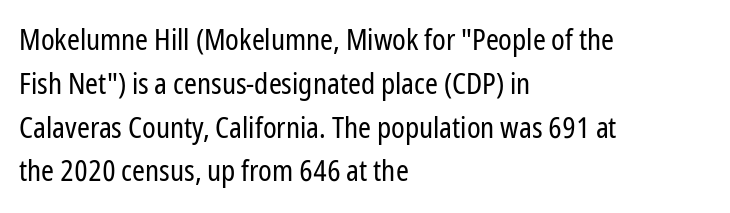
The image shows 29 px regular-weight, condensed sans-serif type, upright; set left-aligned, normal line spacing (1.51x), normal letter spacing, not underlined; low stroke contrast and a medium x-height.
